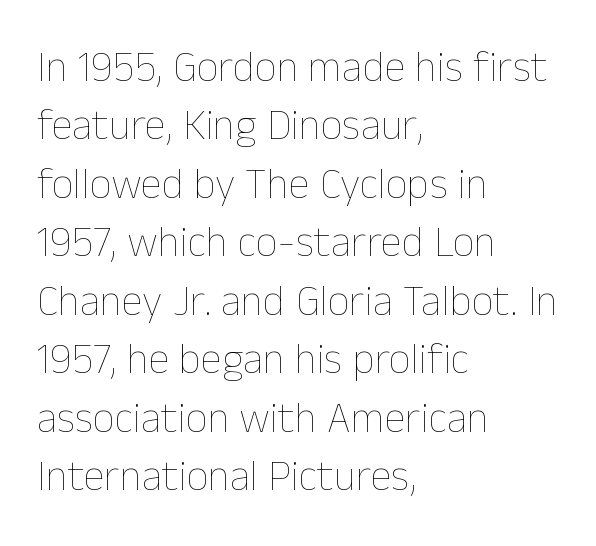
{"italic": "no", "bold": "no", "weight": "thin", "width": "normal", "stroke_contrast": "low", "x_height": "medium", "monospaced": "no", "underline": "no", "align": "left", "line_spacing": "normal", "line_spacing_ratio": 1.36, "letter_spacing": "normal", "letter_spacing_em": 0.0, "glyph_px": 43}
